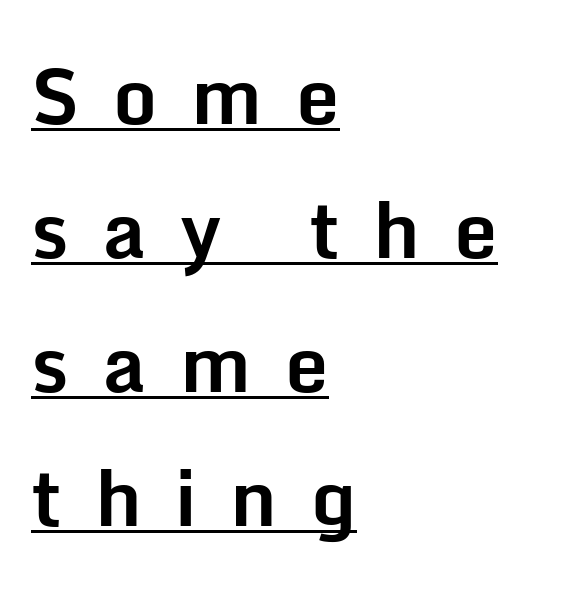
Spacing verdict: proportional, widths tailored to each character. In CSS terms this would be text-align: left. Every word sits above its own underline. These lines have a slow, spaced-out rhythm from letter to letter. Summary of weight: heavy, a full bold. Upright lettering throughout.
